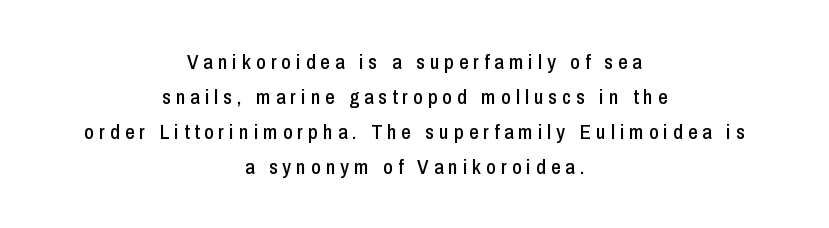
Only glyphs here, with clear space below each row. Designer's note — italics off, roman on. Tracking value appears strongly positive — letters spread wide. The line-height multiplier appears to be the usual default. Both edges are ragged and mirror each other, which tells us the setting is centered.
